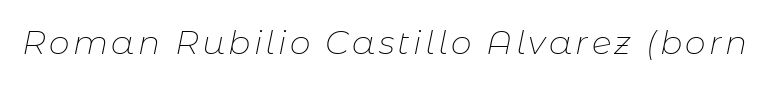
The image shows 33 px thin type, italic (leaning right); set not underlined; low stroke contrast and a medium x-height.
